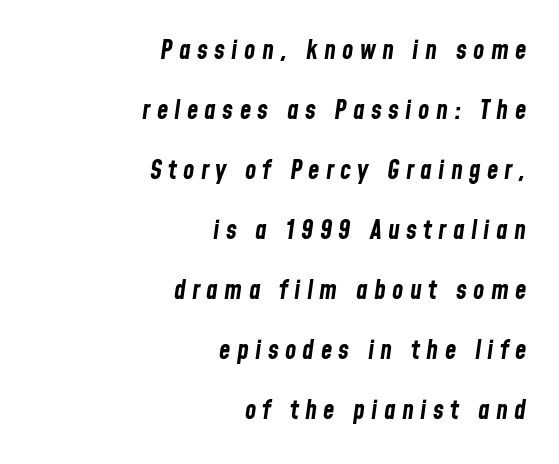
Q: Is the text bold? A: Yes.
Q: Is the text italic (slanted)? A: Yes, it leans right by about 8 degrees.
Q: Is the text underlined? A: No.
Q: How is the paragraph aligned? A: Right-aligned.
Q: Is the spacing between letters normal or unusually wide? A: Unusually wide.
Q: Is the spacing between lines tight, normal or loose? A: Loose.
